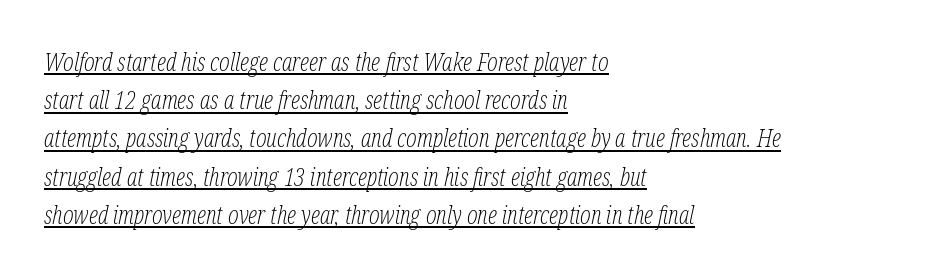
{"italic": "yes", "lean": "right", "slant_degrees": 12, "bold": "no", "underline": "yes", "align": "left", "line_spacing": "normal", "line_spacing_ratio": 1.53, "letter_spacing": "normal", "letter_spacing_em": 0.0, "glyph_px": 25}
